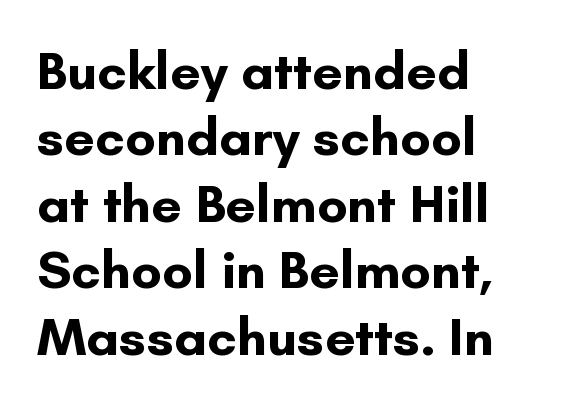
These lines are rendered in a variable-pitch font. Typographically, this falls in the sans-serif category. Typeset ragged right — the left edge is the straight one. The sample has been set heavy, in full bold. The lettering holds an erect, upright posture throughout. The passage shown is not underscored anywhere.
